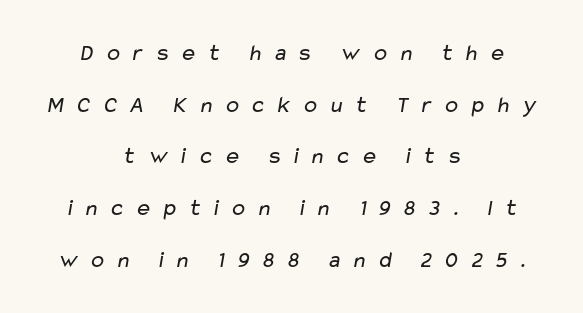
Q: Is the text bold? A: No.
Q: Is the text underlined? A: No.
Q: How is the paragraph aligned? A: Centered.
Q: Is the spacing between letters normal or unusually wide? A: Unusually wide.
Q: Is the spacing between lines tight, normal or loose? A: Loose.
